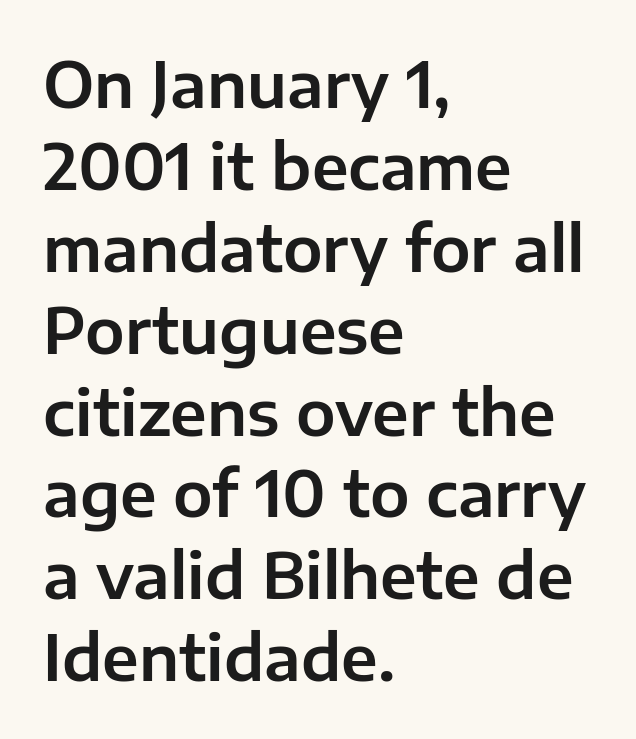
Is this a fixed-width face? No — the glyphs have proportional, varying widths. Vertical spacing — default. A roman cut, with each character standing at attention. The letterforms sit shoulder to shoulder at normal distance. Type without underlining. The letters carry no serifs — their stems end cleanly without finishing strokes.
